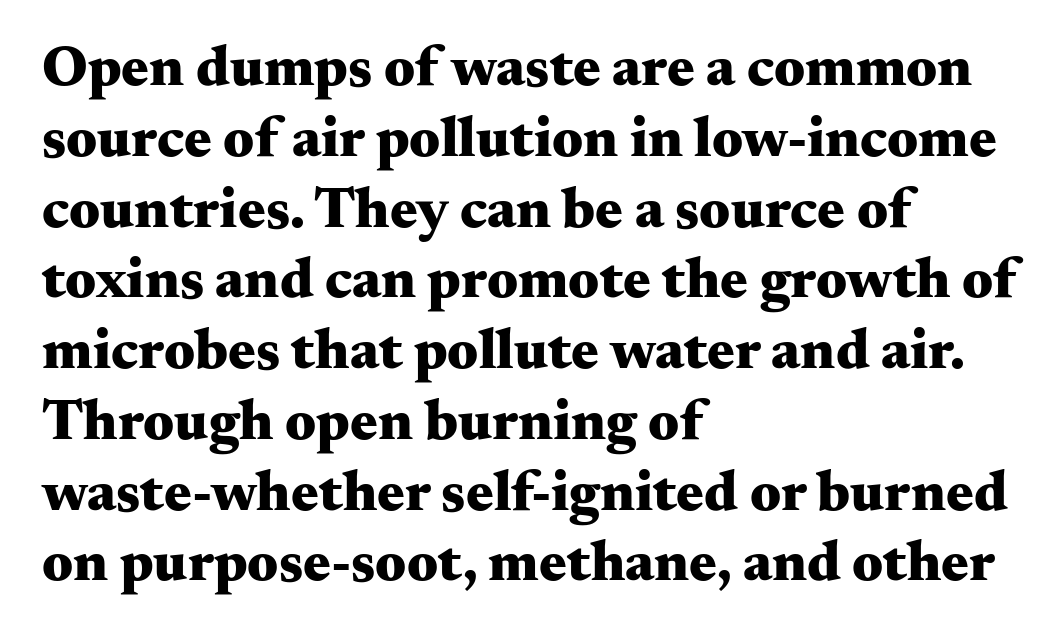
Q: Is the text bold? A: Yes.
Q: Is the text italic (slanted)? A: No, it is upright.
Q: Is the typeface a serif or a sans-serif typeface? A: Serif.
Q: Is the text underlined? A: No.
Q: How is the paragraph aligned? A: Left-aligned.
Q: Is the spacing between letters normal or unusually wide? A: Normal.
Q: Width (condensed, normal, or wide)? A: Wide.
Q: Stroke contrast? A: Medium.
Q: x-height? A: Small.
Q: Monospaced? A: No.
